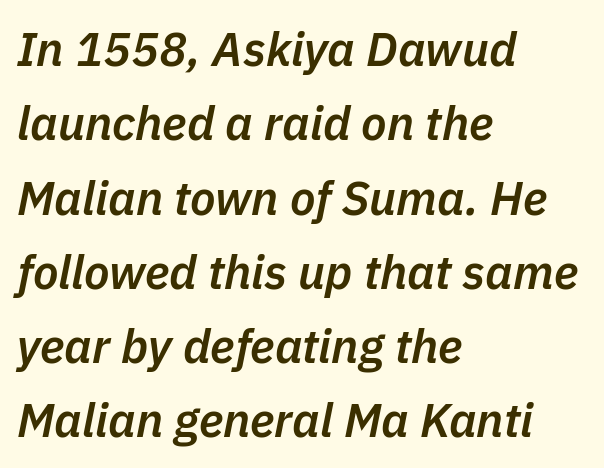
Q: Is the text bold? A: Semi-bold.
Q: Is the text italic (slanted)? A: Yes, it leans right by about 11 degrees.
Q: Is the text underlined? A: No.
Q: How is the paragraph aligned? A: Left-aligned.
Q: Is the spacing between letters normal or unusually wide? A: Normal.
Q: Is the spacing between lines tight, normal or loose? A: Normal.
Q: Width (condensed, normal, or wide)? A: Normal.
Q: Stroke contrast? A: Low.
Q: x-height? A: Medium.
Q: Monospaced? A: No.
